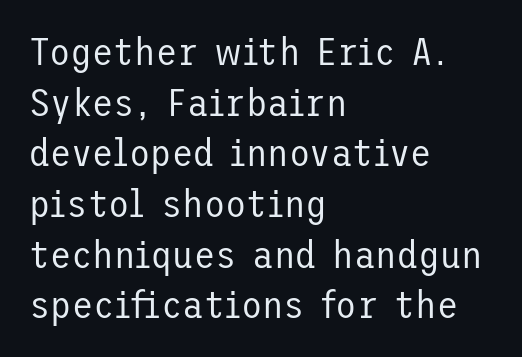
Q: Is the text bold? A: No.
Q: Is the text italic (slanted)? A: No, it is upright.
Q: Is the typeface a serif or a sans-serif typeface? A: Sans-serif.
Q: Is the text underlined? A: No.
Q: How is the paragraph aligned? A: Left-aligned.
Q: Is the spacing between letters normal or unusually wide? A: Normal.
Q: Is the spacing between lines tight, normal or loose? A: Normal.
Q: Width (condensed, normal, or wide)? A: Normal.
Q: Stroke contrast? A: Low.
Q: x-height? A: Medium.
